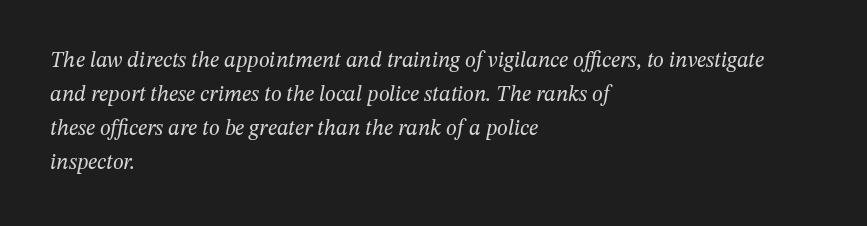
Nobody touched the tracking dial on this one. Normally led — the rows are evenly, conventionally spaced. Letters have the restrained weight of plain body copy at most. Does the copy run flush right? No — it runs flush left. Any mark beneath the type? The region is blank. Observe the lean: these are italic letterforms.
